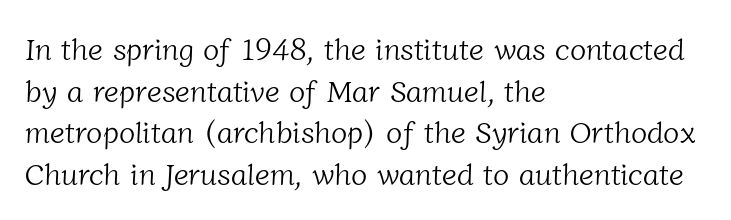
This is not heavy type; no bold has been used. Note the varied advance widths — an 'i' is clearly narrower than an 'm'. Alignment: flush left. The specimen omits any rule beneath the text block's lines.
